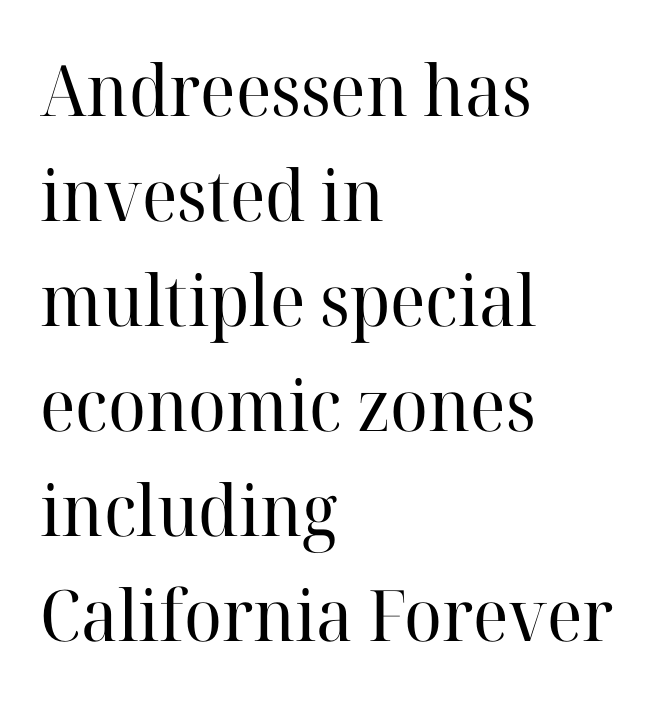
There is no visible air inserted between adjacent glyphs. Is this a fixed-width face? No — the glyphs have proportional, varying widths. The lines are quadded left. Check under the words: just untouched page. On a weight scale, this lands at 450 or below.
